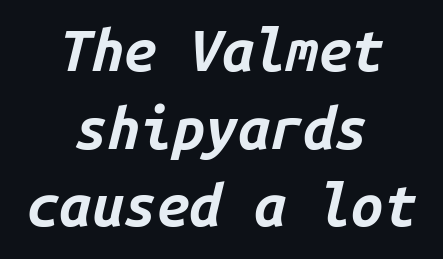
The image shows 58 px bold type, italic (leaning right), monospaced; set centered, normal line spacing (1.34x), normal letter spacing, not underlined; low stroke contrast and a medium x-height.
